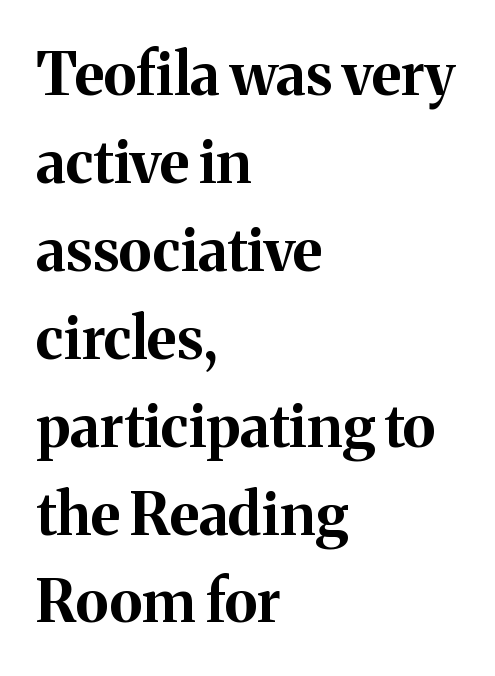
{"serif": "yes", "italic": "no", "bold": "yes", "weight": "bold", "width": "normal", "stroke_contrast": "medium", "x_height": "medium", "monospaced": "no", "underline": "no", "align": "left", "line_spacing": "normal", "line_spacing_ratio": 1.49, "letter_spacing": "normal", "letter_spacing_em": 0.0, "glyph_px": 59}
